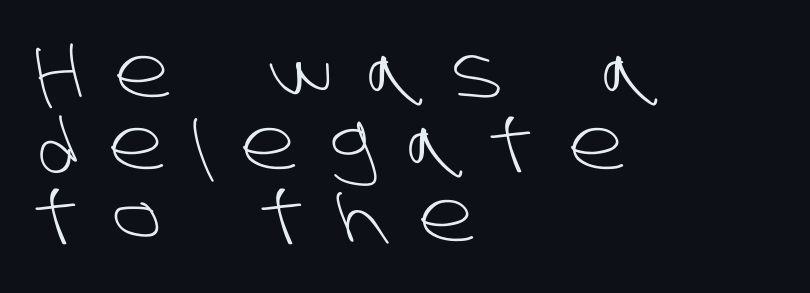
The image shows 70 px light sans-serif type; set left-aligned, tight line spacing (1.03x), unusually wide letter spacing (+0.45 em), not underlined; low stroke contrast and a large x-height.
